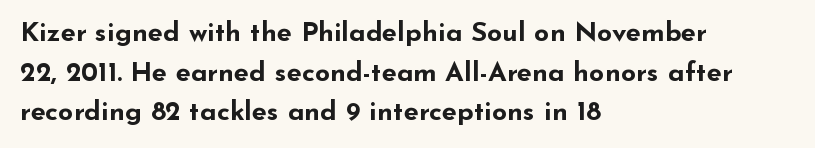
Q: Is the text bold? A: Yes.
Q: Is the text italic (slanted)? A: No, it is upright.
Q: Is the text underlined? A: No.
Q: How is the paragraph aligned? A: Left-aligned.
Q: Is the spacing between letters normal or unusually wide? A: Normal.
Q: Is the spacing between lines tight, normal or loose? A: Normal.
